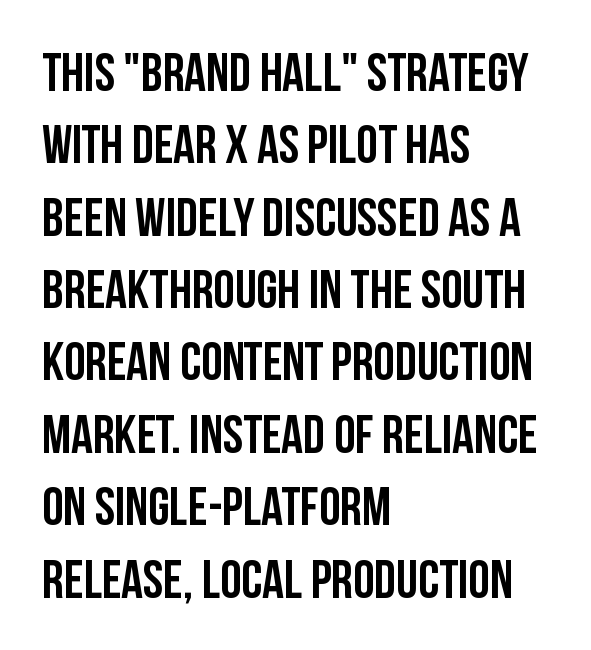
Q: Is the text bold? A: Yes.
Q: Is the text italic (slanted)? A: No, it is upright.
Q: Is the typeface a serif or a sans-serif typeface? A: Sans-serif.
Q: Is the text underlined? A: No.
Q: How is the paragraph aligned? A: Left-aligned.
Q: Is the spacing between letters normal or unusually wide? A: Normal.
Q: Is the spacing between lines tight, normal or loose? A: Normal.
Q: Width (condensed, normal, or wide)? A: Condensed.
Q: Stroke contrast? A: Low.
Q: x-height? A: Large.
Q: Monospaced? A: No.
